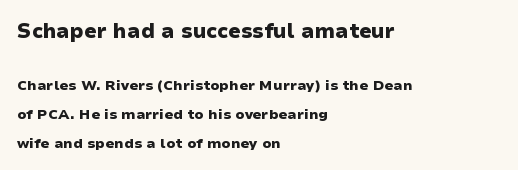
The image shows 20 px bold type, upright; set left-aligned, loose line spacing (2.08x), normal letter spacing, not underlined; the first (top) block is 1.43x larger.
